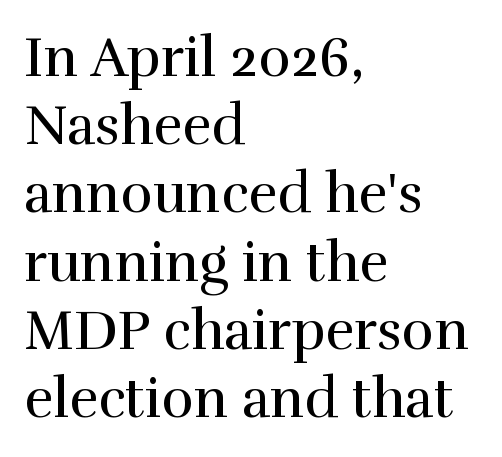
Classification — serif. If you drew a line through each stem, it would be perfectly vertical. Glyph-to-glyph distance matches everyday printed text. Note the varied advance widths — an 'i' is clearly narrower than an 'm'. Notice how the passage keeps a crisp vertical edge on the left only.
